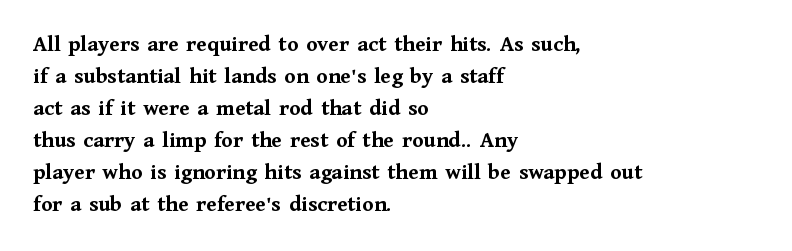
{"italic": "no", "bold": "yes", "underline": "no", "align": "left", "line_spacing": "normal", "line_spacing_ratio": 1.39, "letter_spacing": "normal", "letter_spacing_em": 0.0, "glyph_px": 23}
